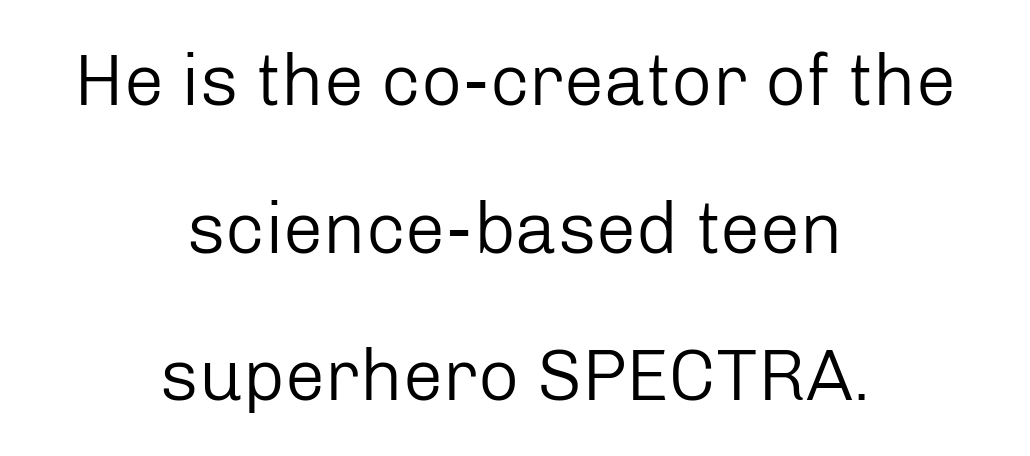
The image shows 72 px regular-weight sans-serif type, upright; set centered, loose line spacing (2.05x), normal letter spacing, not underlined; low stroke contrast and a medium x-height.
